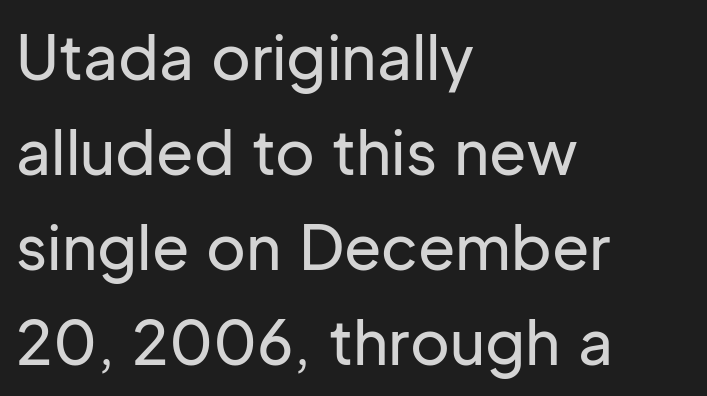
{"serif": "no", "italic": "no", "width": "normal", "stroke_contrast": "low", "x_height": "medium", "monospaced": "no", "underline": "no", "align": "left", "line_spacing": "normal", "line_spacing_ratio": 1.56, "letter_spacing": "normal", "letter_spacing_em": 0.0, "glyph_px": 61}
